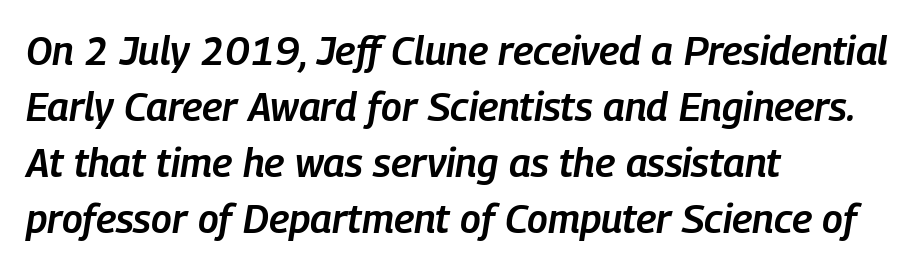
The image shows 40 px semibold, condensed type, italic (leaning right); set left-aligned, normal line spacing (1.4x), normal letter spacing, not underlined; low stroke contrast and a medium x-height.
